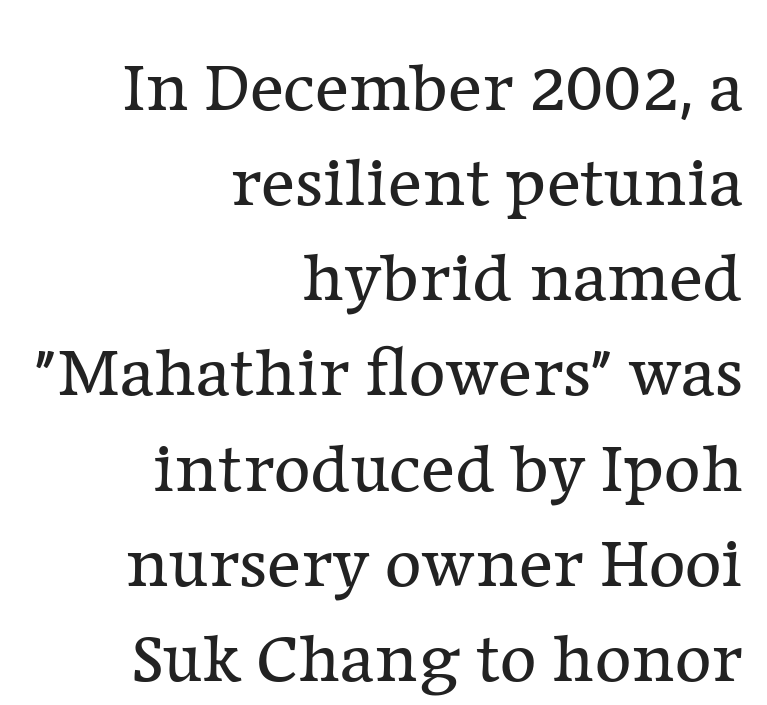
The image shows 71 px regular-weight serif type, upright; set right-aligned, normal line spacing (1.34x), normal letter spacing, not underlined; low stroke contrast and a medium x-height.
